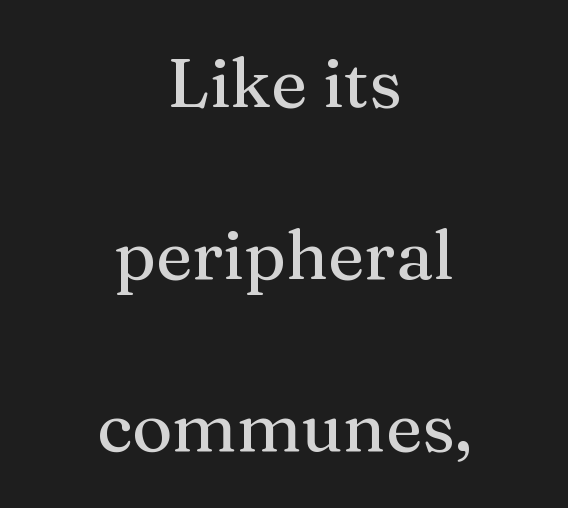
The image shows 69 px serif type, upright; set centered, loose line spacing (2.49x), normal letter spacing, not underlined; medium stroke contrast and a medium x-height.
